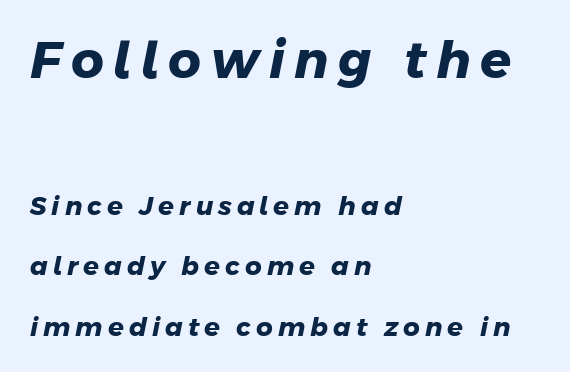
The image shows 51 px heavy sans-serif type; set left-aligned, loose line spacing (2.33x), not underlined; the first (top) block is 1.96x larger; low stroke contrast and a medium x-height.
